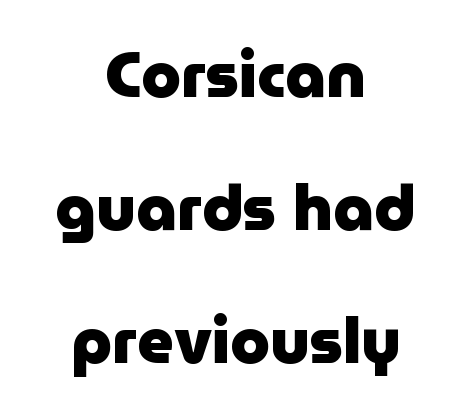
{"serif": "no", "italic": "no", "bold": "yes", "weight": "heavy", "width": "normal", "stroke_contrast": "low", "x_height": "medium", "monospaced": "no", "underline": "no", "align": "center", "line_spacing": "loose", "line_spacing_ratio": 2.08, "letter_spacing": "normal", "letter_spacing_em": 0.0, "glyph_px": 64}
